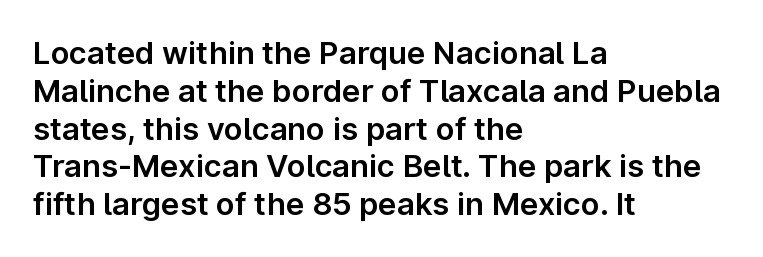
Q: Is the text italic (slanted)? A: No, it is upright.
Q: Is the typeface a serif or a sans-serif typeface? A: Sans-serif.
Q: Is the text underlined? A: No.
Q: How is the paragraph aligned? A: Left-aligned.
Q: Is the spacing between letters normal or unusually wide? A: Normal.
Q: Width (condensed, normal, or wide)? A: Normal.
Q: Stroke contrast? A: Low.
Q: x-height? A: Medium.
Q: Monospaced? A: No.
